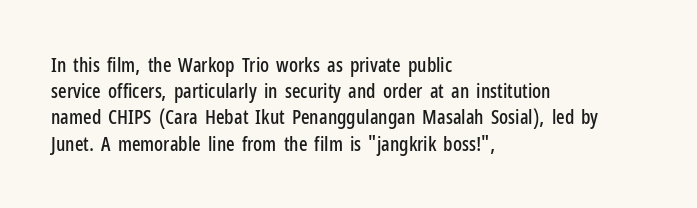
{"italic": "no", "underline": "no", "align": "left", "line_spacing": "normal", "line_spacing_ratio": 1.31, "letter_spacing": "normal", "letter_spacing_em": 0.0, "glyph_px": 20}
